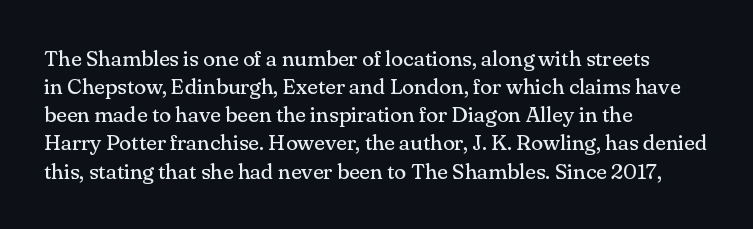
The image shows 22 px text type, upright; set left-aligned, normal line spacing (1.28x), normal letter spacing, not underlined.
